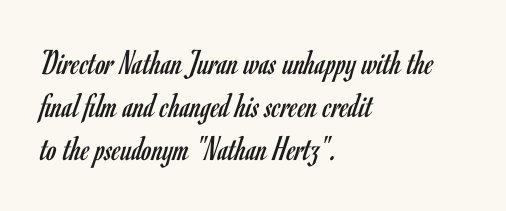
Q: Is the text bold? A: No.
Q: Is the text italic (slanted)? A: Yes.
Q: Is the typeface a serif or a sans-serif typeface? A: Sans-serif.
Q: Is the text underlined? A: No.
Q: How is the paragraph aligned? A: Left-aligned.
Q: Is the spacing between letters normal or unusually wide? A: Normal.
Q: Width (condensed, normal, or wide)? A: Condensed.
Q: Stroke contrast? A: Low.
Q: x-height? A: Small.
Q: Monospaced? A: No.
